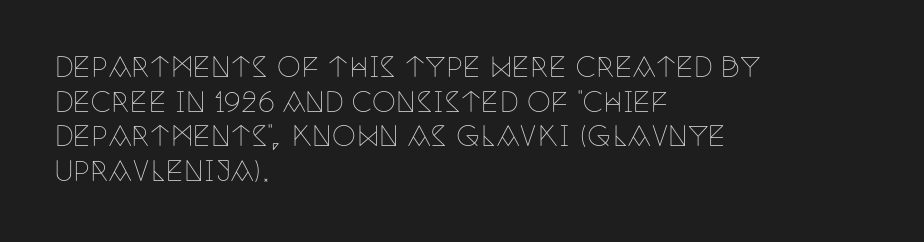
The block of text has a typical density, with ordinary space between rows. Which margin do the lines hug? The left one — the right edge is uneven. The space directly below the letters is spotless. This is the regular roman posture of the typeface. Does extra space separate the letters? No, they use regular spacing.
